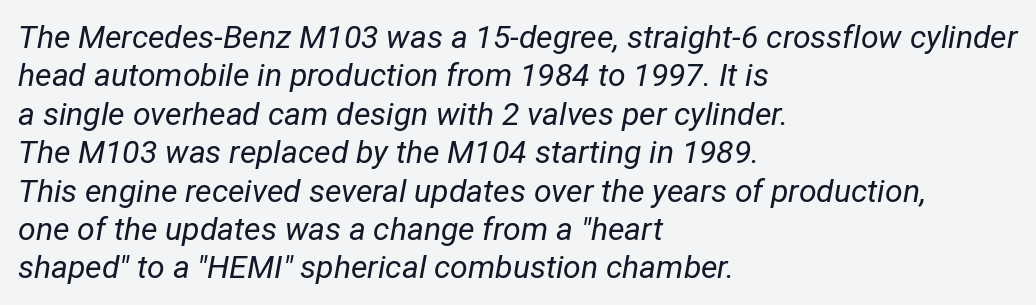
The image shows 32 px regular-weight, condensed type, italic (leaning right); set left-aligned, line spacing 1.2x, normal letter spacing, not underlined; low stroke contrast and a medium x-height.
